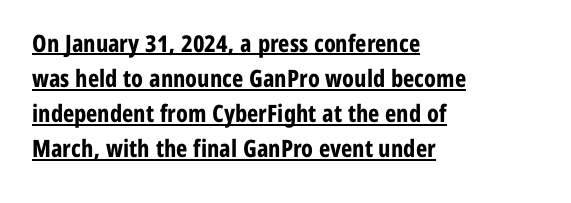
Q: Is the text bold? A: Yes.
Q: Is the text italic (slanted)? A: No, it is upright.
Q: Is the text underlined? A: Yes.
Q: How is the paragraph aligned? A: Left-aligned.
Q: Is the spacing between letters normal or unusually wide? A: Normal.
Q: Is the spacing between lines tight, normal or loose? A: Normal.
